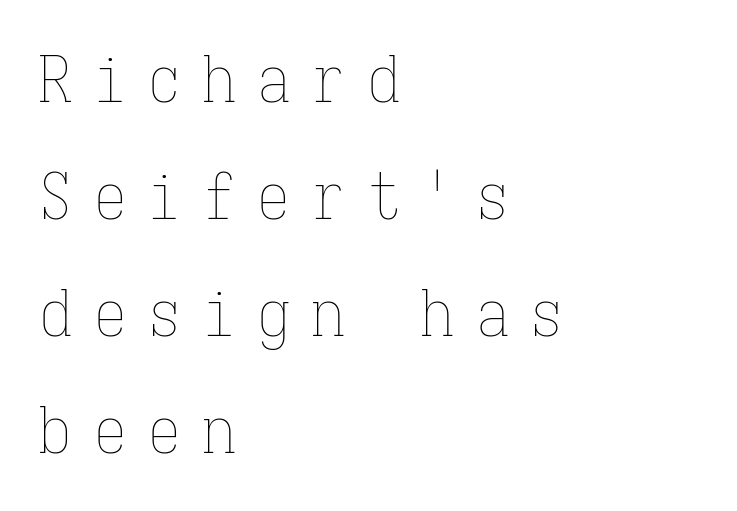
Q: Is the text bold? A: No.
Q: Is the text italic (slanted)? A: No, it is upright.
Q: Is the text underlined? A: No.
Q: How is the paragraph aligned? A: Left-aligned.
Q: Is the spacing between letters normal or unusually wide? A: Unusually wide.
Q: Width (condensed, normal, or wide)? A: Condensed.
Q: Stroke contrast? A: Low.
Q: x-height? A: Medium.
Q: Monospaced? A: Yes.
